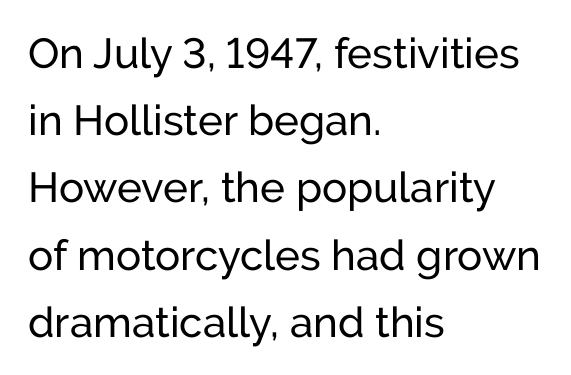
Q: Is the text italic (slanted)? A: No, it is upright.
Q: Is the typeface a serif or a sans-serif typeface? A: Sans-serif.
Q: Is the text underlined? A: No.
Q: How is the paragraph aligned? A: Left-aligned.
Q: Is the spacing between letters normal or unusually wide? A: Normal.
Q: Is the spacing between lines tight, normal or loose? A: Normal.
Q: Width (condensed, normal, or wide)? A: Normal.
Q: Stroke contrast? A: Low.
Q: x-height? A: Medium.
Q: Monospaced? A: No.
